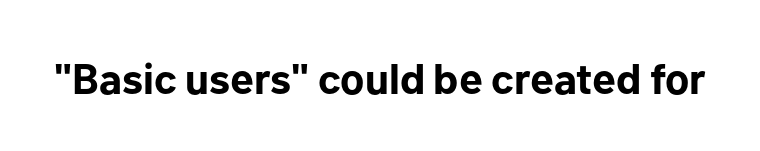
{"serif": "no", "italic": "no", "bold": "yes", "weight": "bold", "width": "normal", "stroke_contrast": "low", "x_height": "medium", "monospaced": "no", "underline": "no", "letter_spacing": "normal", "letter_spacing_em": 0.0, "glyph_px": 43}
